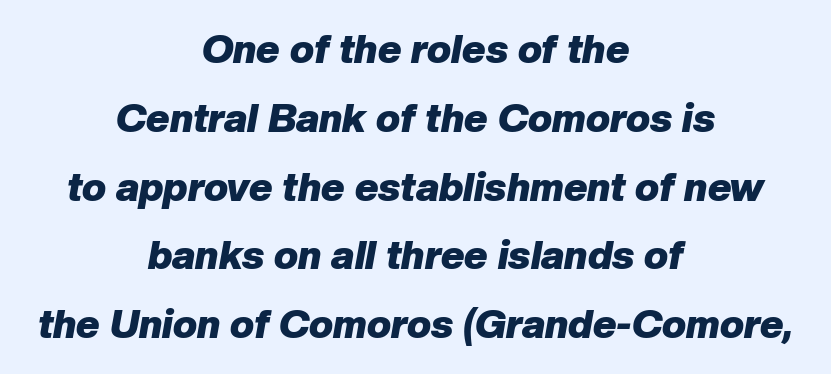
Q: Is the text bold? A: Yes.
Q: Is the text italic (slanted)? A: Yes, it leans right by about 10 degrees.
Q: Is the text underlined? A: No.
Q: How is the paragraph aligned? A: Centered.
Q: Is the spacing between letters normal or unusually wide? A: Normal.
Q: Width (condensed, normal, or wide)? A: Normal.
Q: Stroke contrast? A: Low.
Q: x-height? A: Medium.
Q: Monospaced? A: No.
